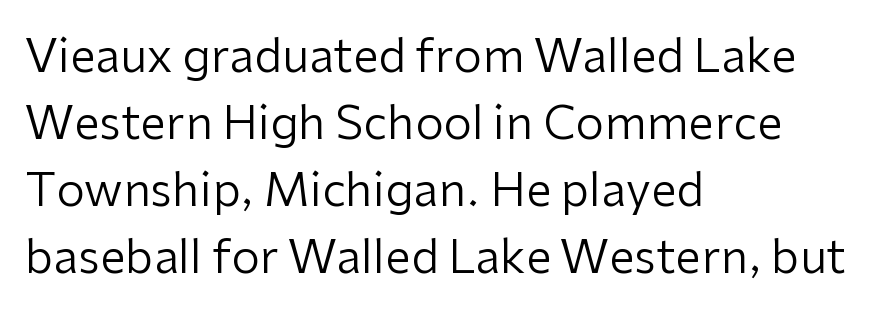
Q: Is the text bold? A: No.
Q: Is the text italic (slanted)? A: No, it is upright.
Q: Is the typeface a serif or a sans-serif typeface? A: Sans-serif.
Q: Is the text underlined? A: No.
Q: How is the paragraph aligned? A: Left-aligned.
Q: Is the spacing between letters normal or unusually wide? A: Normal.
Q: Is the spacing between lines tight, normal or loose? A: Normal.
Q: Width (condensed, normal, or wide)? A: Normal.
Q: Stroke contrast? A: Low.
Q: x-height? A: Medium.
Q: Monospaced? A: No.
